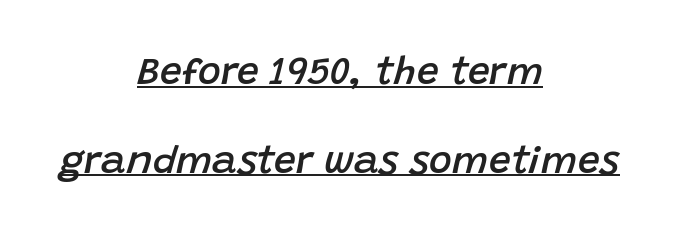
The image shows 39 px semibold type, italic (leaning right); set centered, loose line spacing (2.27x), normal letter spacing, underlined; low stroke contrast and a large x-height.
